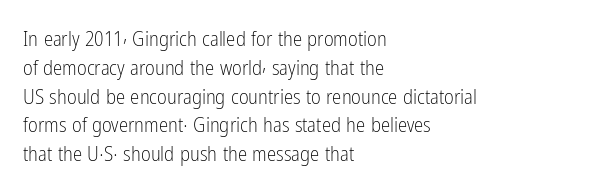
The image shows 21 px text type, upright; set left-aligned, normal line spacing (1.37x), normal letter spacing, not underlined.
